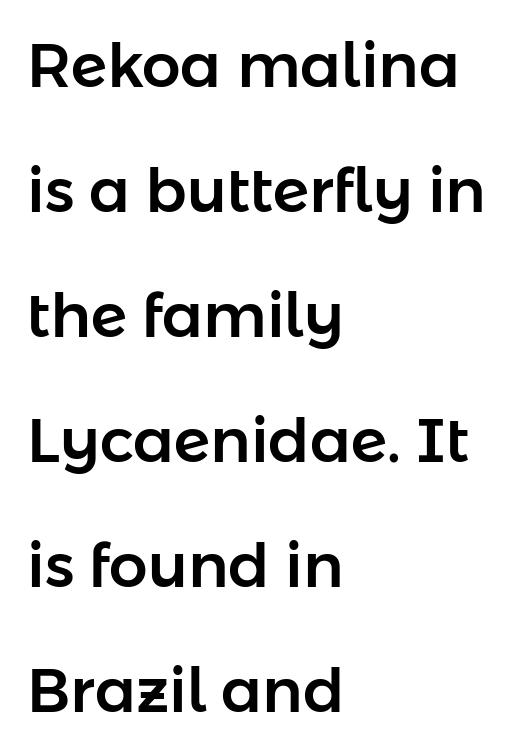
{"serif": "no", "italic": "no", "width": "normal", "stroke_contrast": "low", "x_height": "medium", "monospaced": "no", "underline": "no", "align": "left", "line_spacing": "loose", "line_spacing_ratio": 2.05, "letter_spacing": "normal", "letter_spacing_em": 0.0, "glyph_px": 61}
